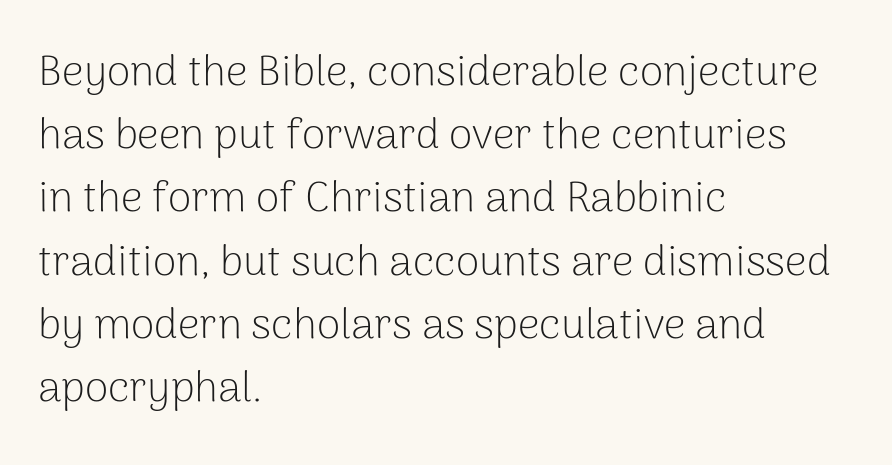
The image shows 43 px light sans-serif type, upright; set left-aligned, normal line spacing (1.47x), normal letter spacing, not underlined; low stroke contrast and a medium x-height.
